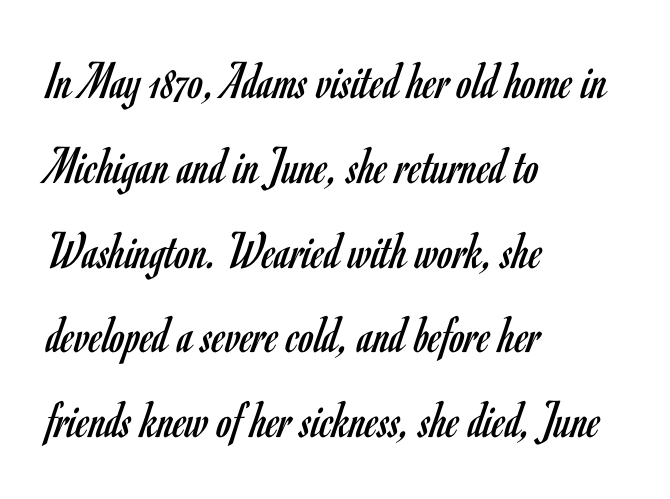
{"serif": "no", "bold": "no", "weight": "regular", "width": "condensed", "stroke_contrast": "low", "x_height": "small", "monospaced": "no", "underline": "no", "align": "left", "line_spacing": "normal", "line_spacing_ratio": 1.57, "letter_spacing": "normal", "letter_spacing_em": 0.0, "glyph_px": 54}
